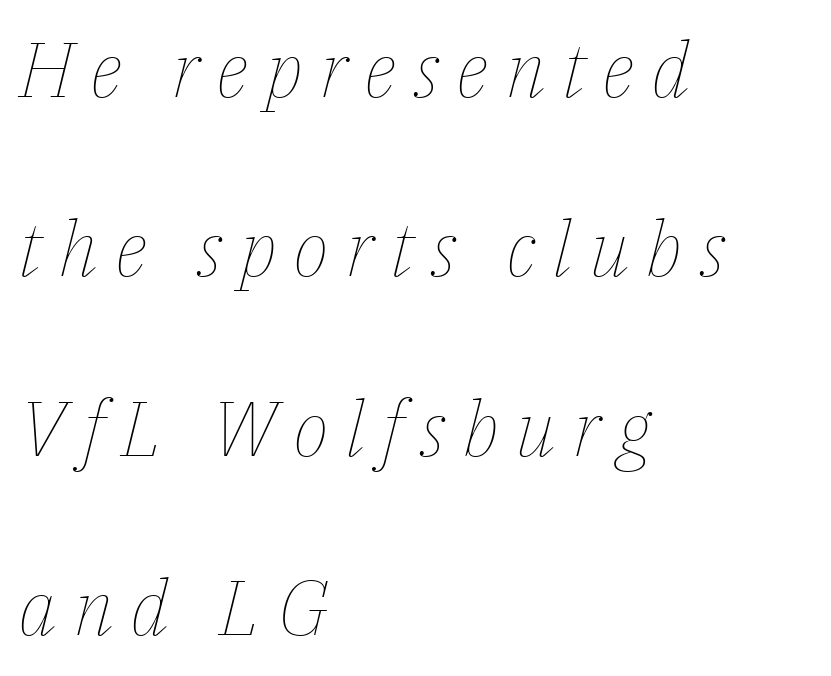
The image shows 77 px thin type, italic (leaning right); set left-aligned, loose line spacing (2.33x), unusually wide letter spacing (+0.21 em), not underlined; low stroke contrast and a medium x-height.
